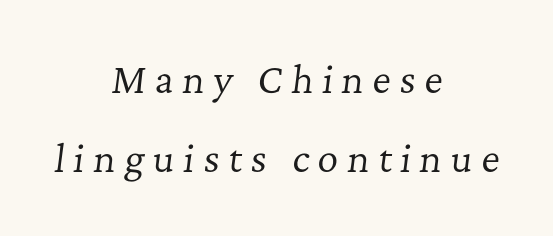
The image shows 36 px regular-weight serif type, italic (leaning right); set centered, loose line spacing (2.2x), unusually wide letter spacing (+0.24 em), not underlined; low stroke contrast and a medium x-height.
